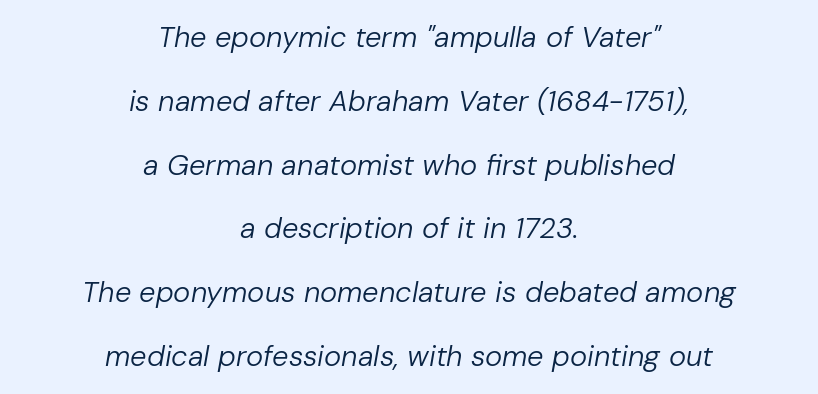
{"italic": "yes", "lean": "right", "slant_degrees": 10, "bold": "no", "weight": "regular", "width": "normal", "stroke_contrast": "low", "x_height": "medium", "monospaced": "no", "underline": "no", "align": "center", "line_spacing": "loose", "line_spacing_ratio": 2.2, "letter_spacing": "normal", "letter_spacing_em": 0.0, "glyph_px": 29}
